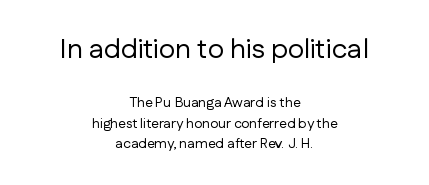
{"serif": "no", "italic": "no", "bold": "no", "weight": "regular", "width": "normal", "stroke_contrast": "low", "x_height": "medium", "monospaced": "no", "underline": "no", "align": "center", "line_spacing": "normal", "line_spacing_ratio": 1.46, "letter_spacing": "normal", "letter_spacing_em": 0.0, "larger_block": "first", "size_ratio": 2.0, "glyph_px": 28}
